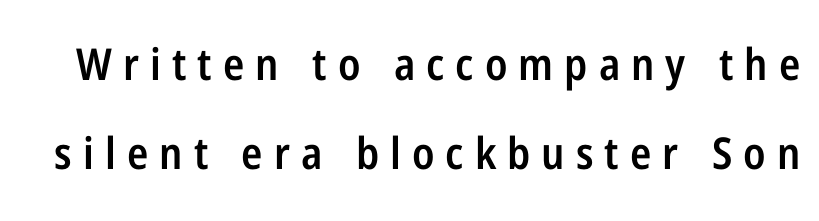
The image shows 44 px semibold, condensed sans-serif type, upright; set loose line spacing (2.02x), unusually wide letter spacing (+0.25 em), not underlined; low stroke contrast and a medium x-height.
